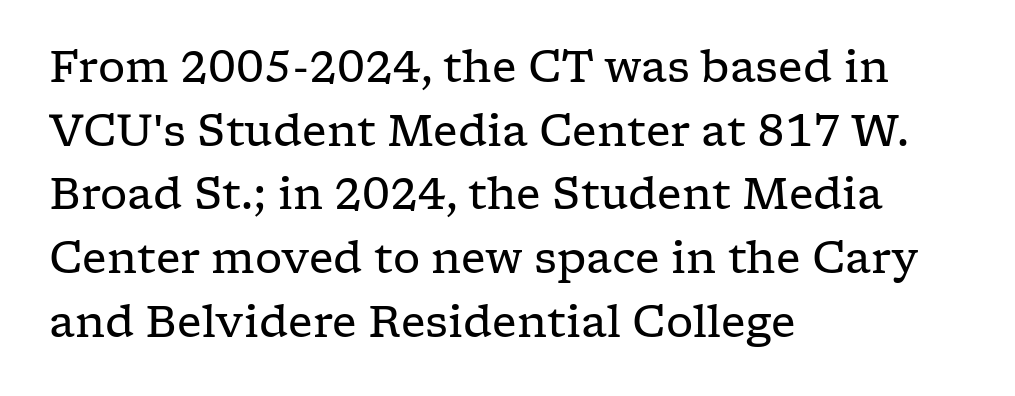
{"serif": "yes", "italic": "no", "bold": "no", "weight": "regular", "width": "wide", "stroke_contrast": "low", "x_height": "medium", "monospaced": "no", "underline": "no", "align": "left", "line_spacing": "normal", "line_spacing_ratio": 1.48, "letter_spacing": "normal", "letter_spacing_em": 0.0, "glyph_px": 43}
